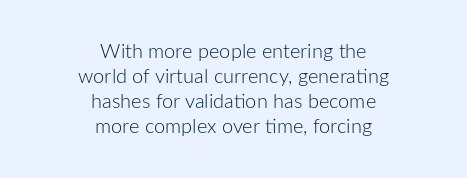
The image shows 20 px text type, upright; set centered, normal line spacing (1.25x), normal letter spacing, not underlined.
